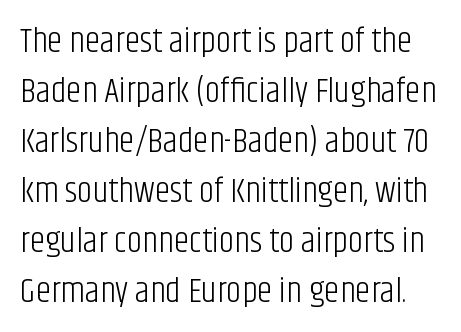
The string is rendered with underlining switched off. Bold? No — there's no thickening of the strokes. To sum up the face: it is a sans, with no serifs. The rendering uses natural spacing where letterforms have individual widths. Each word holds together tightly as a unit, with standard inter-letter gaps. If you measured baseline to baseline, you'd find a middling distance.
